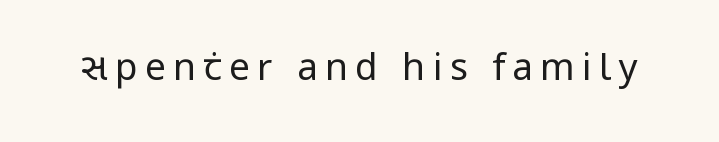
{"serif": "no", "italic": "no", "bold": "no", "weight": "regular", "width": "condensed", "stroke_contrast": "low", "x_height": "large", "monospaced": "no", "underline": "no", "letter_spacing": "wide", "letter_spacing_em": 0.2, "glyph_px": 37}
